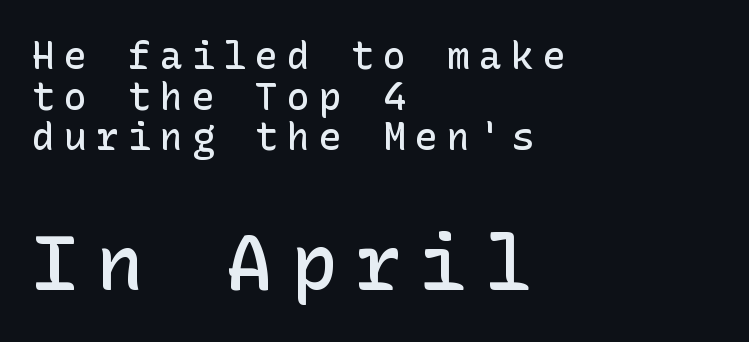
{"serif": "no", "italic": "no", "bold": "semi", "weight": "semibold", "width": "normal", "stroke_contrast": "low", "x_height": "medium", "underline": "no", "align": "left", "line_spacing": "tight", "line_spacing_ratio": 1.07, "letter_spacing": "wide", "letter_spacing_em": 0.24, "larger_block": "second", "size_ratio": 2.03, "glyph_px": 77}
